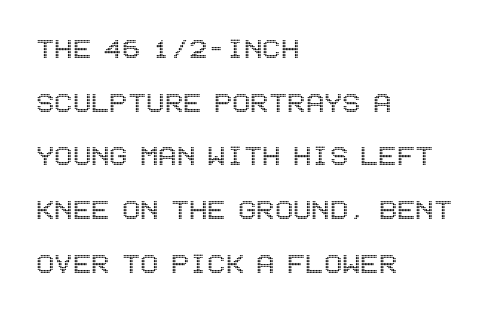
{"italic": "no", "width": "condensed", "x_height": "large", "underline": "no", "align": "left", "line_spacing": "normal", "line_spacing_ratio": 1.58, "letter_spacing": "normal", "letter_spacing_em": 0.0, "glyph_px": 34}
